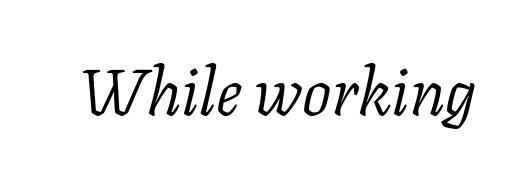
Italic: yes, the glyphs are oblique. The designer went with a serif here, giving each stem small feet. Character widths vary here, with narrow letters taking less room than wide ones. Observe the ordinary spacing: letters are neighbours, not strangers.
